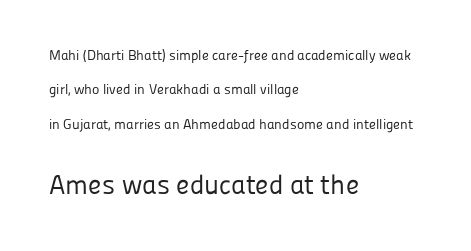
Q: Is the text bold? A: No.
Q: Is the text italic (slanted)? A: No, it is upright.
Q: Is the text underlined? A: No.
Q: How is the paragraph aligned? A: Left-aligned.
Q: Is the spacing between letters normal or unusually wide? A: Normal.
Q: Is the spacing between lines tight, normal or loose? A: Loose.
Q: Which block of text is set in a larger size, the first (top) or the second (bottom)? A: The second (bottom) one.
